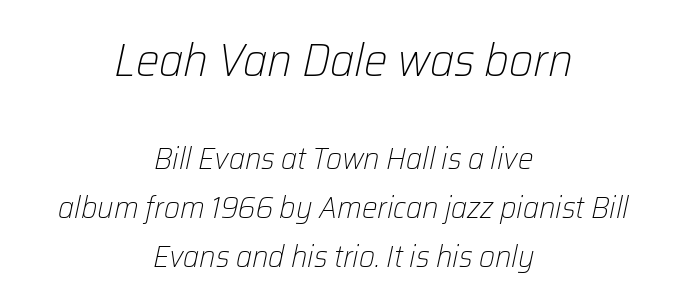
Q: Is the text bold? A: No.
Q: Is the text italic (slanted)? A: Yes, it leans right by about 12 degrees.
Q: Is the text underlined? A: No.
Q: How is the paragraph aligned? A: Centered.
Q: Is the spacing between letters normal or unusually wide? A: Normal.
Q: Is the spacing between lines tight, normal or loose? A: Normal.
Q: Which block of text is set in a larger size, the first (top) or the second (bottom)? A: The first (top) one.
Q: Width (condensed, normal, or wide)? A: Normal.
Q: Stroke contrast? A: Low.
Q: x-height? A: Medium.
Q: Monospaced? A: No.
